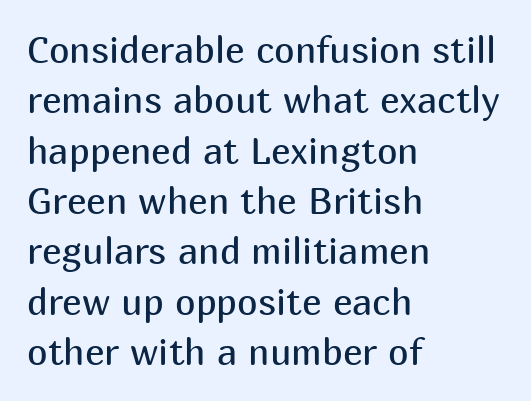
If you measured baseline to baseline, you'd find a middling distance. Every stem runs plumb, perpendicular to the baseline. A typesetter would label this face a sans. The space directly below the letters is spotless. Here the designer chose a conventional face with non-uniform glyph widths.
